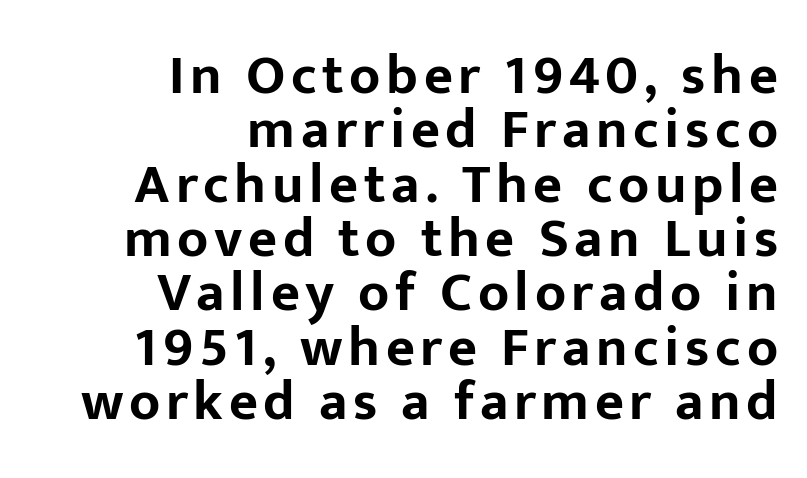
Q: Is the text bold? A: Yes.
Q: Is the text italic (slanted)? A: No, it is upright.
Q: Is the typeface a serif or a sans-serif typeface? A: Sans-serif.
Q: Is the text underlined? A: No.
Q: How is the paragraph aligned? A: Right-aligned.
Q: Is the spacing between lines tight, normal or loose? A: Tight.
Q: Width (condensed, normal, or wide)? A: Normal.
Q: Stroke contrast? A: Low.
Q: x-height? A: Medium.
Q: Monospaced? A: No.
